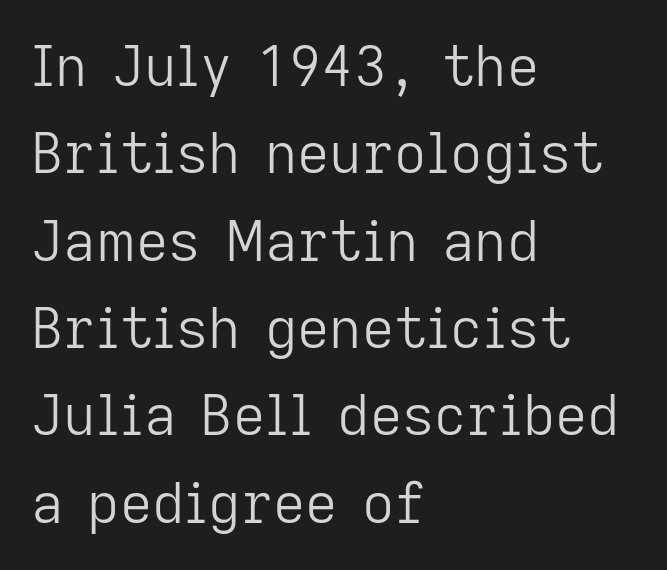
The image shows 56 px light sans-serif type, upright; set left-aligned, normal line spacing (1.56x), normal letter spacing, not underlined; low stroke contrast and a medium x-height.
